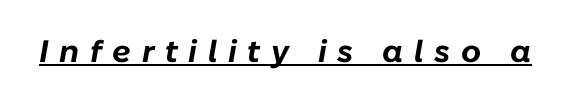
{"italic": "yes", "lean": "right", "slant_degrees": 10, "bold": "yes", "weight": "bold", "width": "normal", "stroke_contrast": "low", "x_height": "medium", "monospaced": "no", "underline": "yes", "letter_spacing": "wide", "letter_spacing_em": 0.34, "glyph_px": 31}
